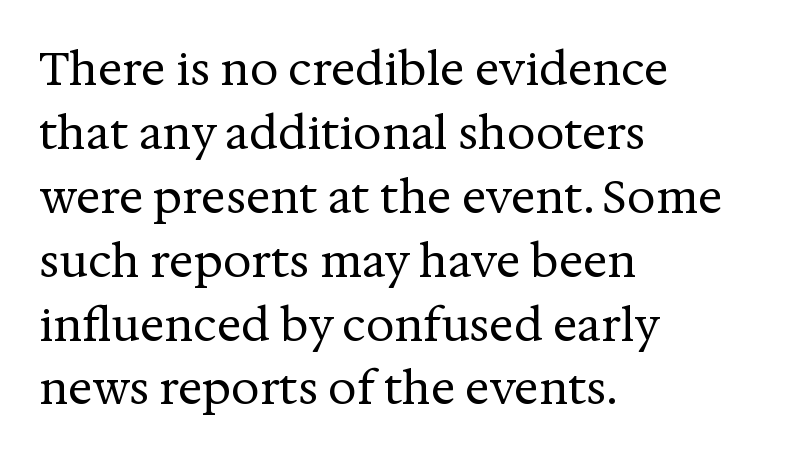
The image shows 45 px regular-weight serif type, upright; set left-aligned, normal line spacing (1.42x), normal letter spacing, not underlined; medium stroke contrast and a medium x-height.
